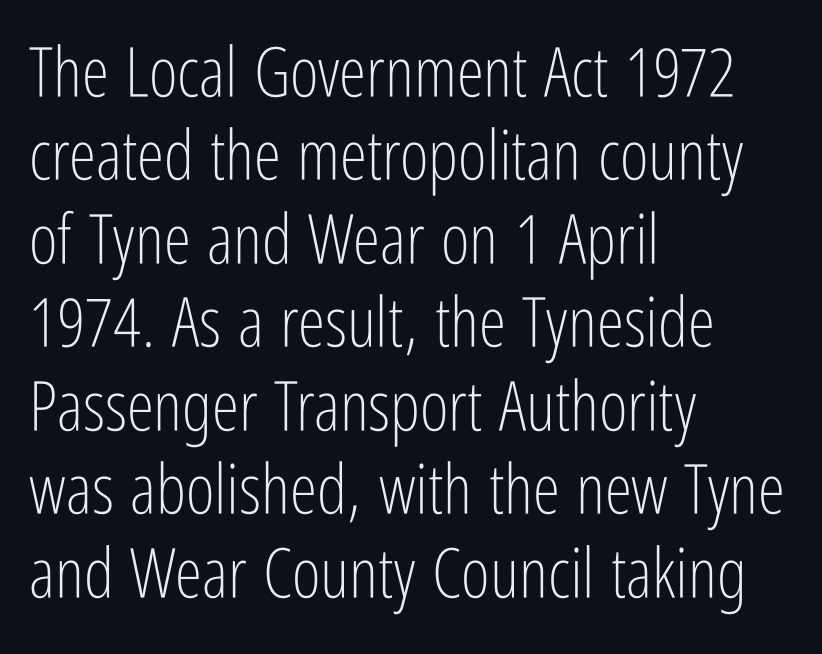
{"serif": "no", "italic": "no", "bold": "no", "weight": "light", "width": "condensed", "stroke_contrast": "low", "x_height": "medium", "monospaced": "no", "underline": "no", "align": "left", "line_spacing_ratio": 1.21, "letter_spacing": "normal", "letter_spacing_em": 0.0, "glyph_px": 69}
